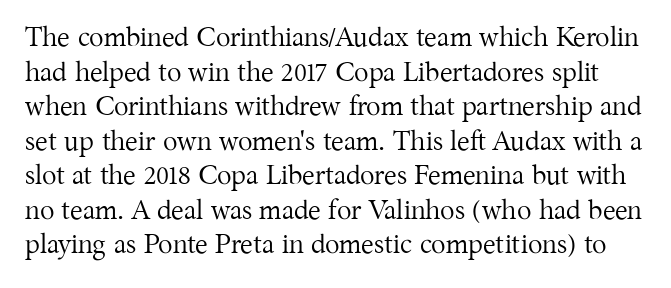
The image shows 27 px text type, upright; set normal line spacing (1.28x), normal letter spacing, not underlined.
